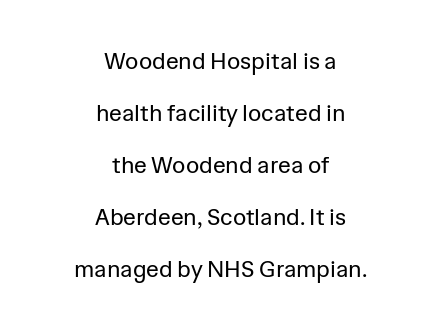
The image shows 23 px text type, upright; set centered, loose line spacing (2.26x), normal letter spacing, not underlined.
